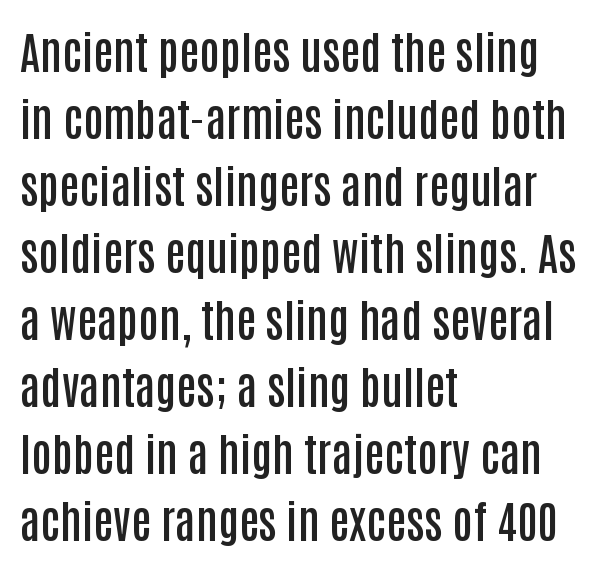
A sans-serif font was chosen for this passage. Any mark beneath the type? The region is blank. You could not count columns in this text — the font is proportionally spaced. Style check: upright. Short and long lines alike share a common starting point at left.
